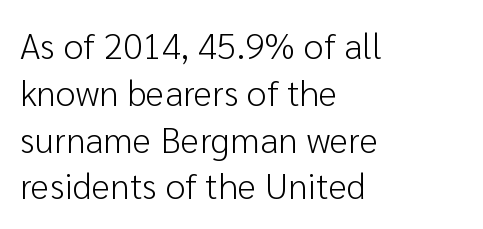
Q: Is the text bold? A: No.
Q: Is the text italic (slanted)? A: No, it is upright.
Q: Is the typeface a serif or a sans-serif typeface? A: Sans-serif.
Q: Is the text underlined? A: No.
Q: How is the paragraph aligned? A: Left-aligned.
Q: Is the spacing between letters normal or unusually wide? A: Normal.
Q: Is the spacing between lines tight, normal or loose? A: Normal.
Q: Width (condensed, normal, or wide)? A: Normal.
Q: Stroke contrast? A: Low.
Q: x-height? A: Medium.
Q: Monospaced? A: No.
